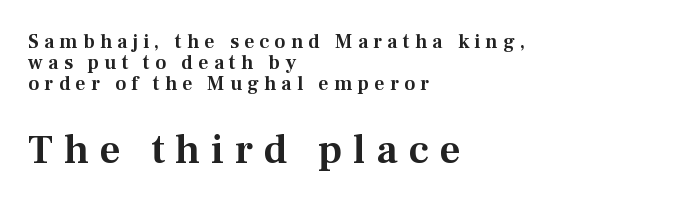
The image shows 41 px serif type, upright; set left-aligned, tight line spacing (1.04x), unusually wide letter spacing (+0.26 em), not underlined; the second (bottom) block is 2.05x larger; medium stroke contrast and a medium x-height.
